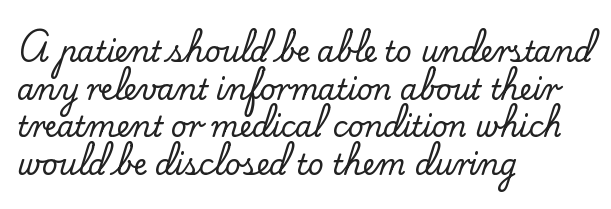
Q: Is the text italic (slanted)? A: Yes.
Q: Is the typeface a serif or a sans-serif typeface? A: Serif.
Q: Is the text underlined? A: No.
Q: How is the paragraph aligned? A: Left-aligned.
Q: Is the spacing between letters normal or unusually wide? A: Normal.
Q: Is the spacing between lines tight, normal or loose? A: Normal.
Q: Width (condensed, normal, or wide)? A: Normal.
Q: Stroke contrast? A: Low.
Q: x-height? A: Small.
Q: Monospaced? A: No.
